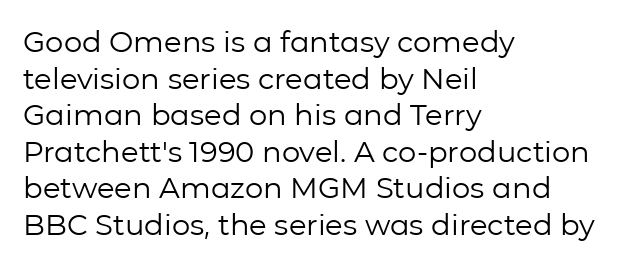
The image shows 29 px regular-weight sans-serif type, upright; set left-aligned, normal line spacing (1.26x), normal letter spacing, not underlined; low stroke contrast and a medium x-height.
